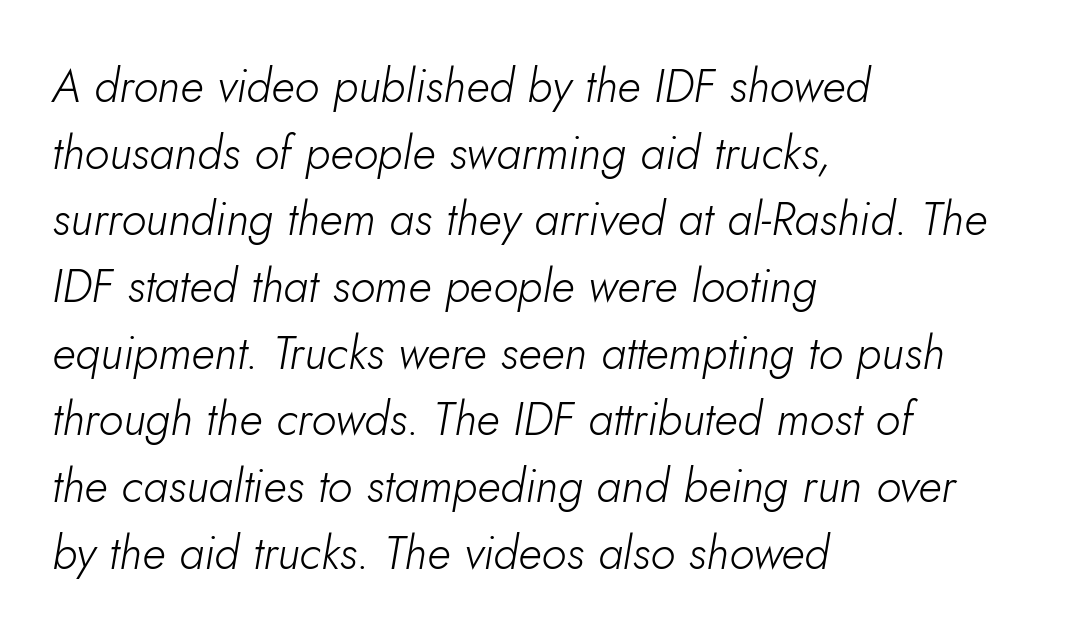
Slant detected: the letters are inclined. Notice how descenders clear the ascenders below comfortably — that's standard leading. Descenders are the only things crossing below the line. Stem width sits at or under what a default text font uses. Letter spacing: default. Every row of glyphs begins at an identical x-position on the left.
